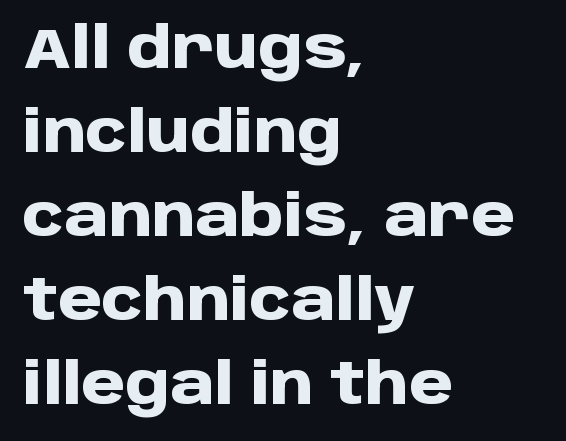
Q: Is the text bold? A: Yes.
Q: Is the text italic (slanted)? A: No, it is upright.
Q: Is the typeface a serif or a sans-serif typeface? A: Sans-serif.
Q: Is the text underlined? A: No.
Q: How is the paragraph aligned? A: Left-aligned.
Q: Is the spacing between letters normal or unusually wide? A: Normal.
Q: Is the spacing between lines tight, normal or loose? A: Normal.
Q: Width (condensed, normal, or wide)? A: Normal.
Q: Stroke contrast? A: Low.
Q: x-height? A: Large.
Q: Monospaced? A: No.
